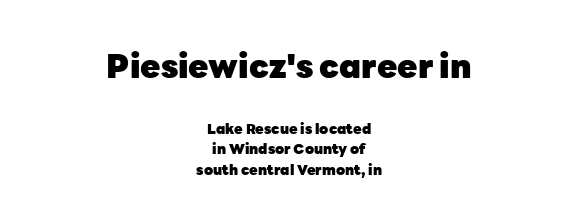
{"serif": "no", "italic": "no", "bold": "yes", "weight": "heavy", "width": "normal", "stroke_contrast": "low", "x_height": "medium", "monospaced": "no", "underline": "no", "align": "center", "line_spacing": "normal", "line_spacing_ratio": 1.49, "letter_spacing": "normal", "letter_spacing_em": 0.0, "larger_block": "first", "size_ratio": 2.36, "glyph_px": 33}
